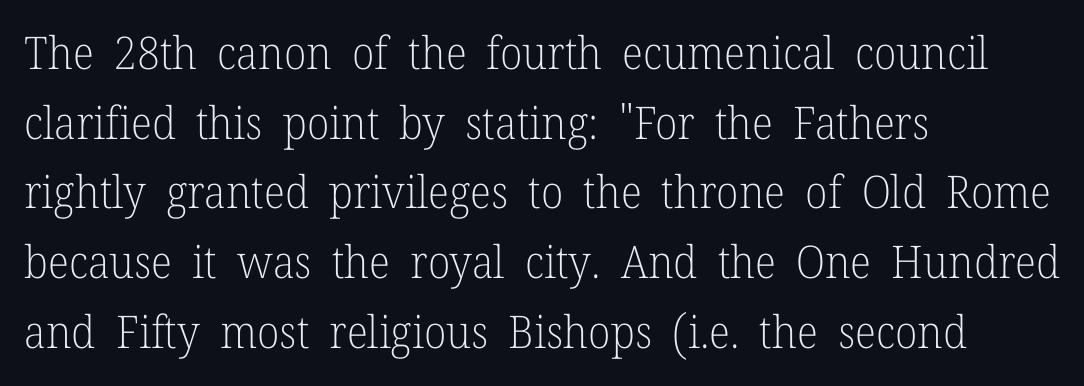
The image shows 45 px light serif type, upright; set left-aligned, normal line spacing (1.55x), normal letter spacing, not underlined; low stroke contrast and a medium x-height.
